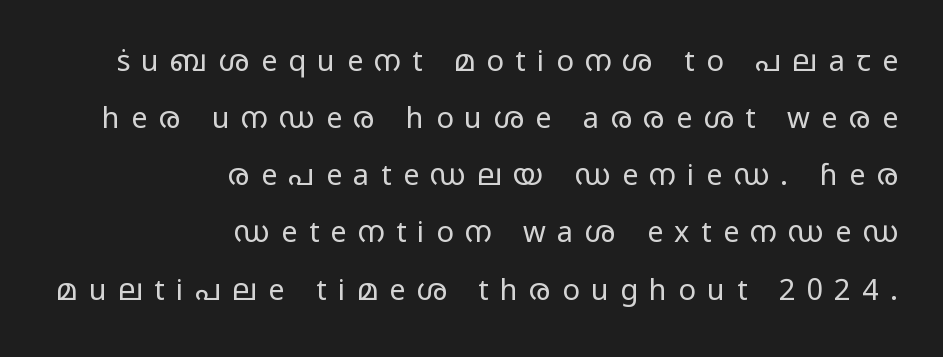
{"serif": "no", "italic": "no", "bold": "no", "weight": "regular", "width": "wide", "stroke_contrast": "low", "x_height": "medium", "monospaced": "no", "underline": "no", "align": "right", "line_spacing": "loose", "line_spacing_ratio": 1.97, "letter_spacing": "wide", "letter_spacing_em": 0.39, "glyph_px": 29}
